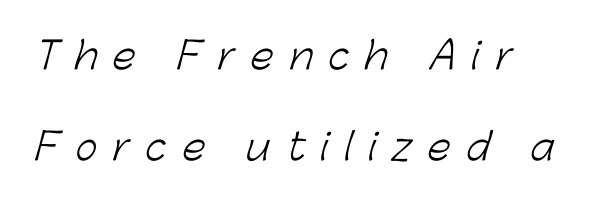
The image shows 37 px light sans-serif type; set left-aligned, loose line spacing (2.45x), unusually wide letter spacing (+0.43 em), not underlined; low stroke contrast and a medium x-height.
